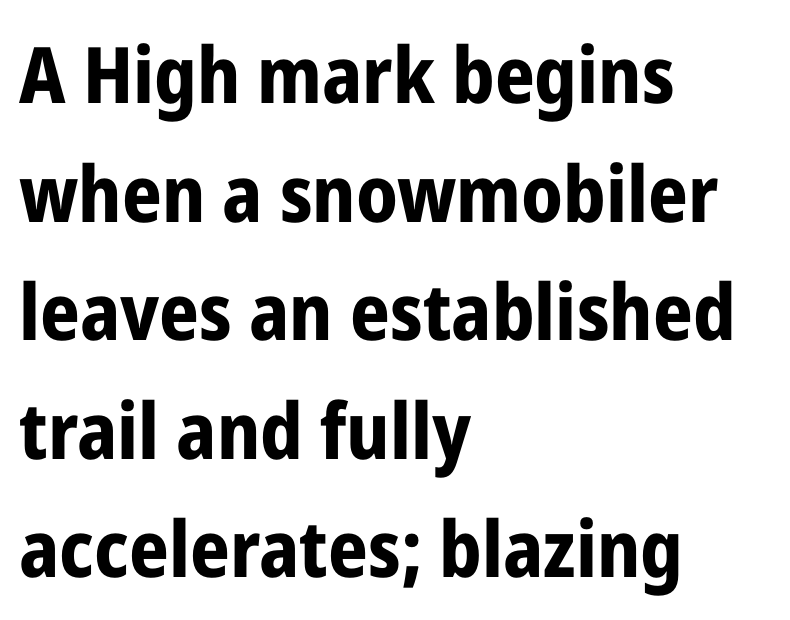
Line starts are locked; line ends wander. Is there much room between lines? A standard amount, neither cramped nor airy. The designer went with a sans here, leaving each stem footless. It's the straight-up-and-down kind of type.
